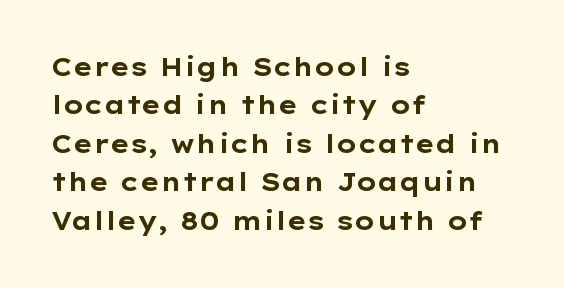
{"italic": "no", "bold": "yes", "underline": "no", "align": "left", "line_spacing": "normal", "line_spacing_ratio": 1.54, "letter_spacing": "normal", "letter_spacing_em": 0.0, "glyph_px": 25}
